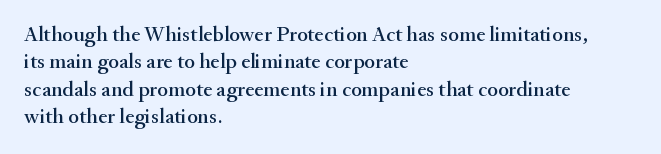
{"italic": "no", "underline": "no", "align": "left", "line_spacing": "normal", "line_spacing_ratio": 1.25, "letter_spacing": "normal", "letter_spacing_em": 0.0, "glyph_px": 22}
